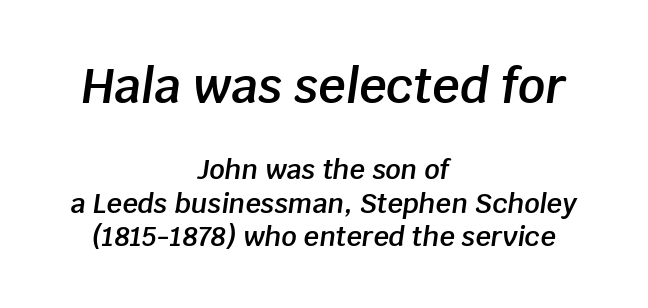
Note the varied advance widths — an 'i' is clearly narrower than an 'm'. Is the type bold? Partly — it's a semibold, heavier than regular but not fully bold. The glyphs are unaccompanied by any horizontal stroke below them. This rendering uses center alignment, leaving both contours irregular but symmetric.
